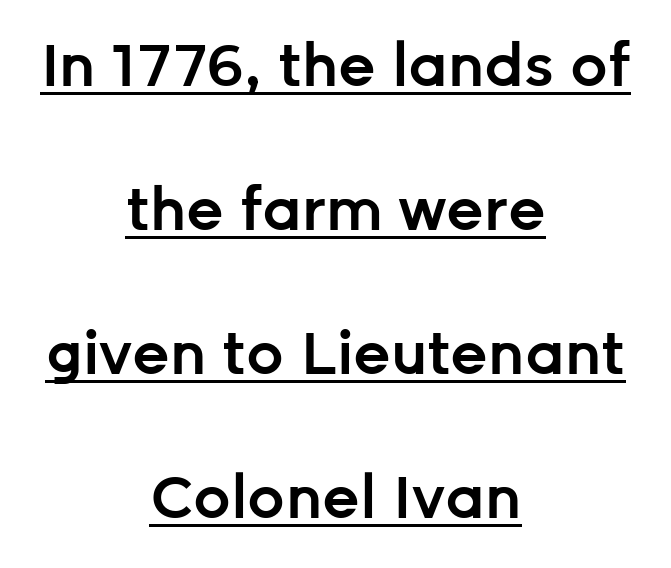
The image shows 59 px semibold sans-serif type, upright; set centered, loose line spacing (2.44x), normal letter spacing, underlined; low stroke contrast and a medium x-height.
